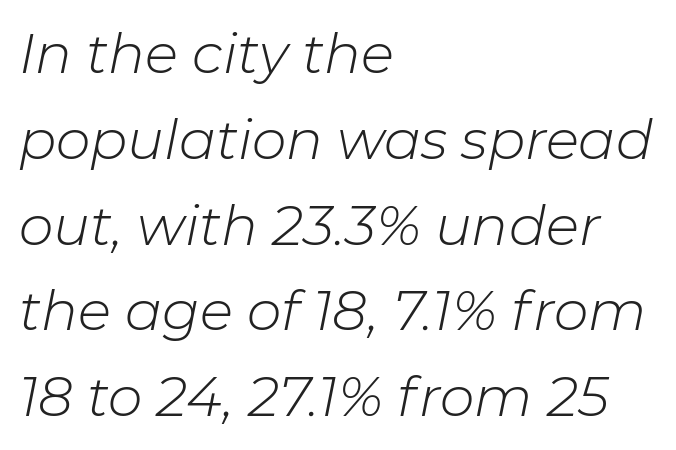
The image shows 55 px light type, italic (leaning right); set left-aligned, normal line spacing (1.56x), normal letter spacing, not underlined; low stroke contrast and a medium x-height.
